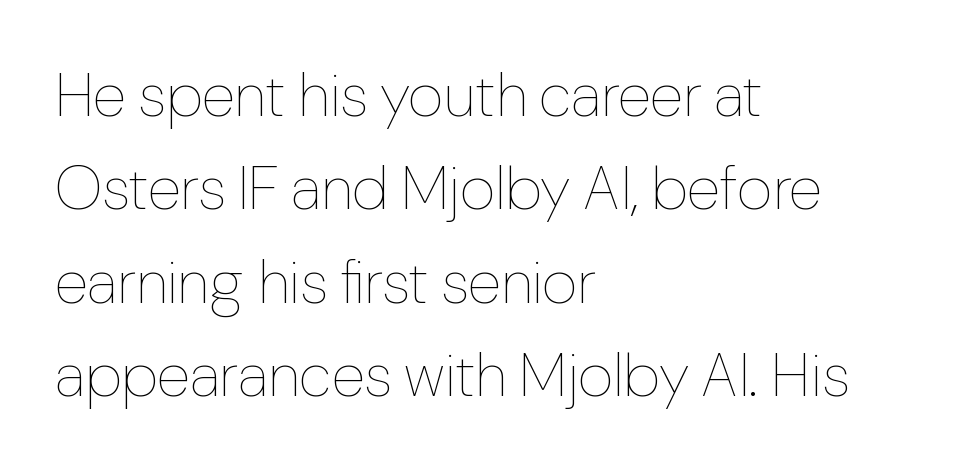
Only glyphs here, with clear space below each row. Glyph-to-glyph distance matches everyday printed text. Nothing heavy about these letters — not bold at all. If you measured baseline to baseline, you'd find a middling distance. The axis of the letterforms is exactly vertical. The compositor pushed each line to the left boundary.
